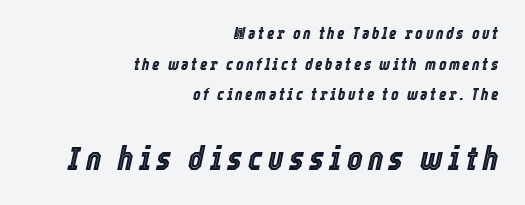
The image shows 33 px condensed type, italic (leaning right); set right-aligned, loose line spacing (1.91x), not underlined; the second (bottom) block is 2.06x larger; a medium x-height.
